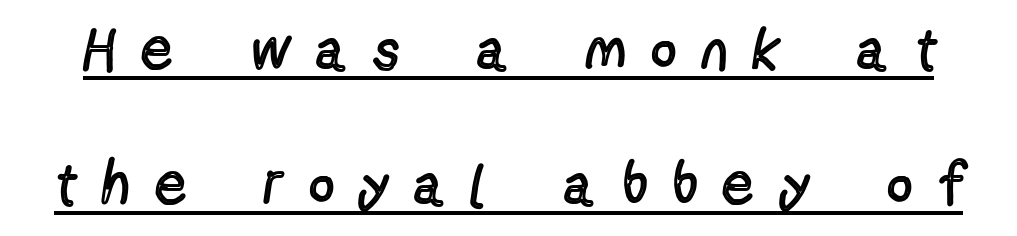
{"serif": "no", "bold": "no", "weight": "regular", "width": "condensed", "x_height": "medium", "monospaced": "no", "underline": "yes", "line_spacing": "loose", "line_spacing_ratio": 2.29, "letter_spacing": "wide", "letter_spacing_em": 0.46, "glyph_px": 59}
